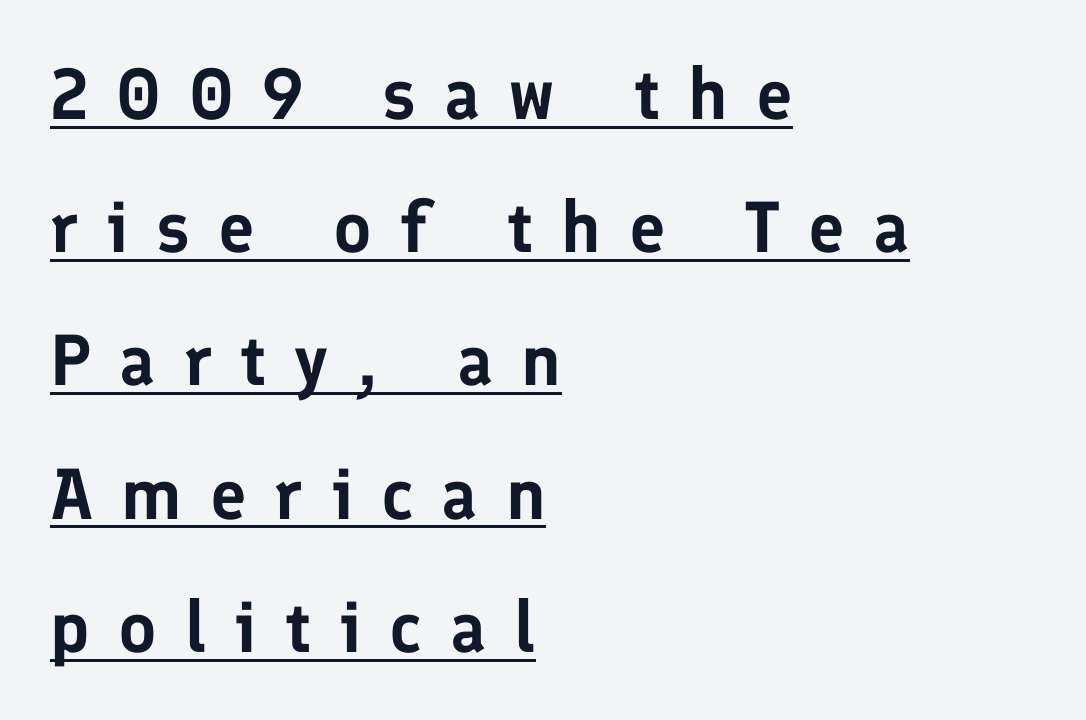
Q: Is the text italic (slanted)? A: No, it is upright.
Q: Is the typeface a serif or a sans-serif typeface? A: Sans-serif.
Q: Is the text underlined? A: Yes.
Q: How is the paragraph aligned? A: Left-aligned.
Q: Is the spacing between letters normal or unusually wide? A: Unusually wide.
Q: Width (condensed, normal, or wide)? A: Normal.
Q: Stroke contrast? A: Low.
Q: x-height? A: Medium.
Q: Monospaced? A: No.
